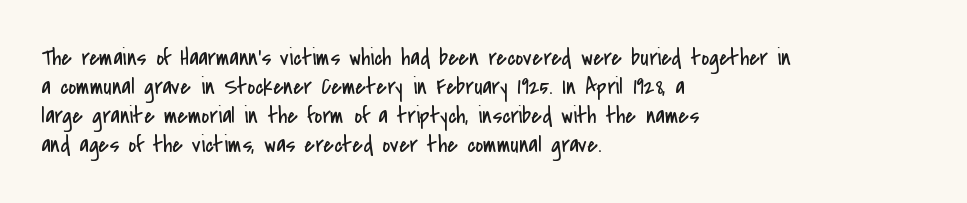
Q: Is the text bold? A: No.
Q: Is the text italic (slanted)? A: No, it is upright.
Q: Is the text underlined? A: No.
Q: How is the paragraph aligned? A: Left-aligned.
Q: Is the spacing between letters normal or unusually wide? A: Normal.
